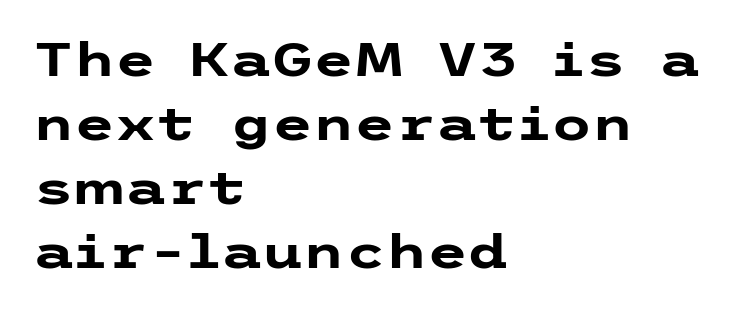
The image shows 47 px heavy, wide sans-serif type, upright; set left-aligned, normal line spacing (1.36x), normal letter spacing, not underlined; low stroke contrast and a medium x-height.
